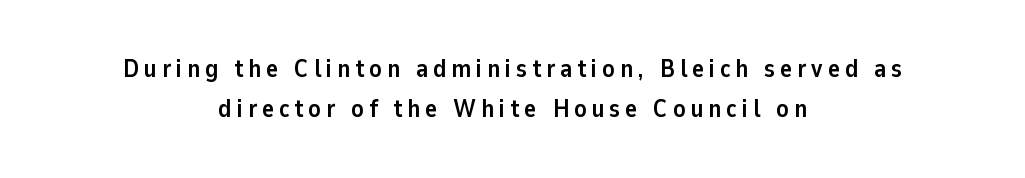
{"italic": "no", "bold": "yes", "underline": "no", "align": "center", "line_spacing": "normal", "line_spacing_ratio": 1.62, "letter_spacing": "wide", "letter_spacing_em": 0.2, "glyph_px": 25}
